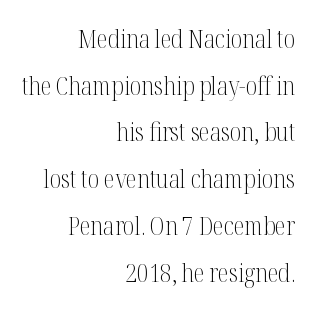
{"italic": "no", "bold": "no", "underline": "no", "align": "right", "line_spacing_ratio": 1.87, "letter_spacing": "normal", "letter_spacing_em": 0.0, "glyph_px": 25}
